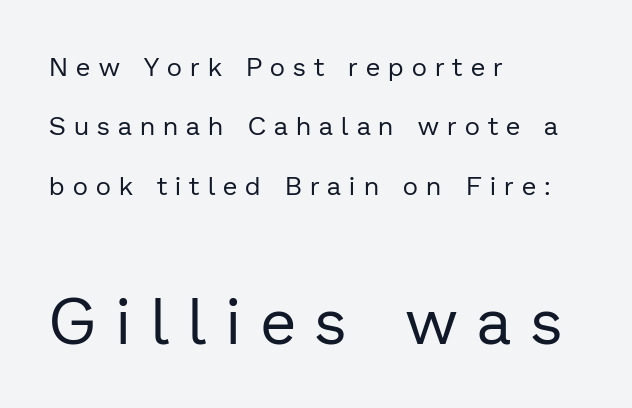
Q: Is the text bold? A: No.
Q: Is the text italic (slanted)? A: No, it is upright.
Q: Is the typeface a serif or a sans-serif typeface? A: Sans-serif.
Q: Is the text underlined? A: No.
Q: How is the paragraph aligned? A: Left-aligned.
Q: Is the spacing between letters normal or unusually wide? A: Unusually wide.
Q: Is the spacing between lines tight, normal or loose? A: Loose.
Q: Which block of text is set in a larger size, the first (top) or the second (bottom)? A: The second (bottom) one.
Q: Width (condensed, normal, or wide)? A: Normal.
Q: Stroke contrast? A: Low.
Q: x-height? A: Medium.
Q: Monospaced? A: No.
